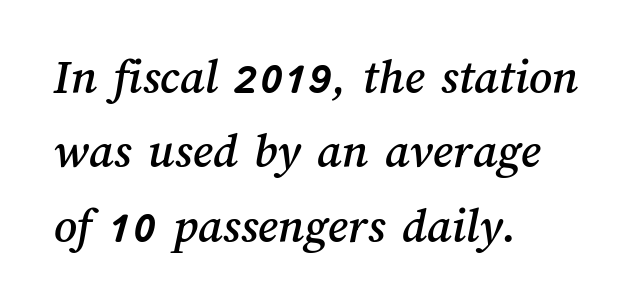
Q: Is the text underlined? A: No.
Q: How is the paragraph aligned? A: Left-aligned.
Q: Is the spacing between letters normal or unusually wide? A: Normal.
Q: Is the spacing between lines tight, normal or loose? A: Normal.
Q: Width (condensed, normal, or wide)? A: Normal.
Q: Stroke contrast? A: Medium.
Q: x-height? A: Medium.
Q: Monospaced? A: No.
